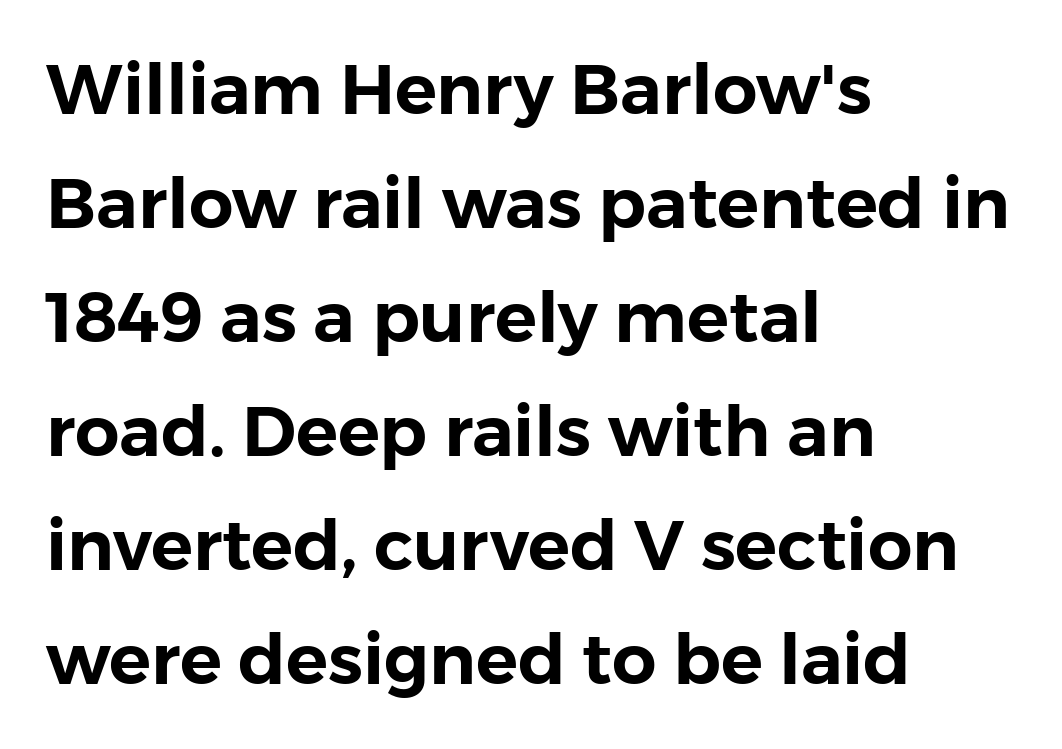
Q: Is the text italic (slanted)? A: No, it is upright.
Q: Is the typeface a serif or a sans-serif typeface? A: Sans-serif.
Q: Is the text underlined? A: No.
Q: How is the paragraph aligned? A: Left-aligned.
Q: Is the spacing between letters normal or unusually wide? A: Normal.
Q: Is the spacing between lines tight, normal or loose? A: Normal.
Q: Width (condensed, normal, or wide)? A: Normal.
Q: Stroke contrast? A: Low.
Q: x-height? A: Medium.
Q: Monospaced? A: No.
